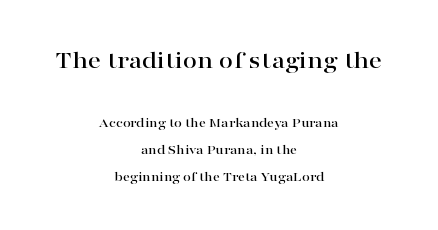
Rendered with straight, roman letterforms. Does the leading feel generous? Absolutely, it's lavish. Top chunk: large. Bottom chunk: small. The words here are not underlined. What stands out about the letter spacing? Nothing — it is the standard amount. Leftover space on each line is divided equally before and after the words.
